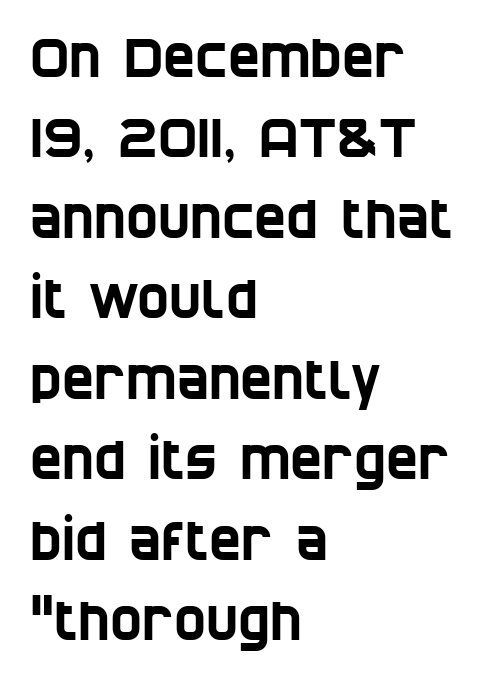
{"serif": "no", "width": "condensed", "stroke_contrast": "low", "x_height": "large", "monospaced": "no", "underline": "no", "align": "left", "line_spacing": "normal", "line_spacing_ratio": 1.49, "letter_spacing": "normal", "letter_spacing_em": 0.0, "glyph_px": 54}
